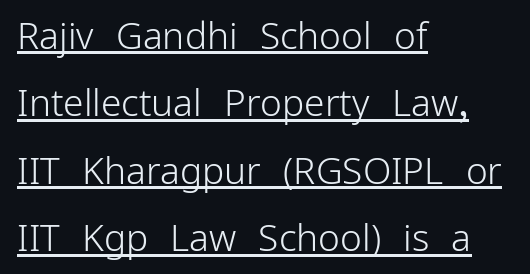
The image shows 37 px light sans-serif type, upright; set left-aligned, line spacing 1.82x, normal letter spacing, underlined; low stroke contrast and a medium x-height.
